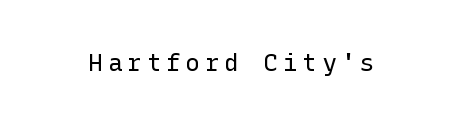
The image shows 24 px text type, upright; set unusually wide letter spacing (+0.21 em), not underlined.
